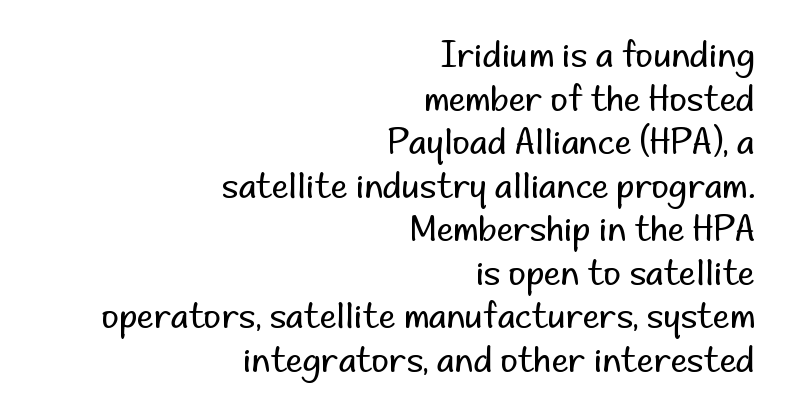
{"serif": "no", "italic": "no", "bold": "no", "weight": "regular", "width": "normal", "stroke_contrast": "low", "x_height": "small", "monospaced": "no", "underline": "no", "align": "right", "line_spacing": "normal", "line_spacing_ratio": 1.28, "letter_spacing": "normal", "letter_spacing_em": 0.0, "glyph_px": 34}
